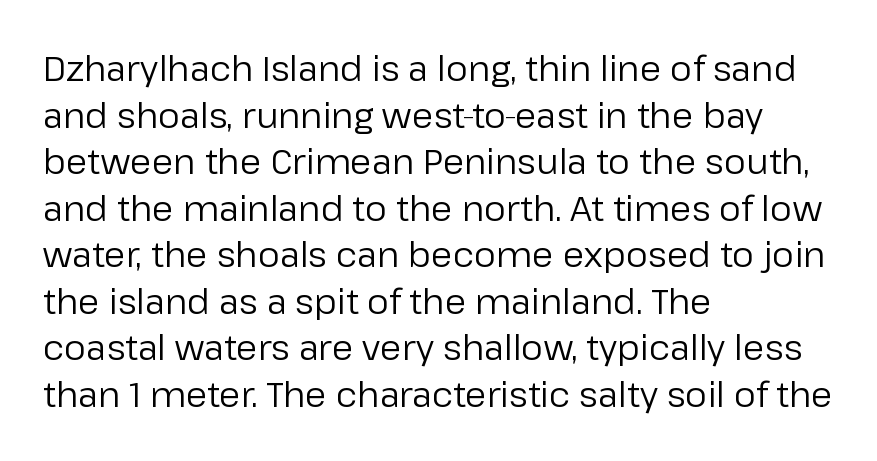
{"serif": "no", "italic": "no", "bold": "no", "weight": "regular", "width": "normal", "stroke_contrast": "low", "x_height": "medium", "monospaced": "no", "underline": "no", "align": "left", "line_spacing": "normal", "line_spacing_ratio": 1.33, "letter_spacing": "normal", "letter_spacing_em": 0.0, "glyph_px": 35}
